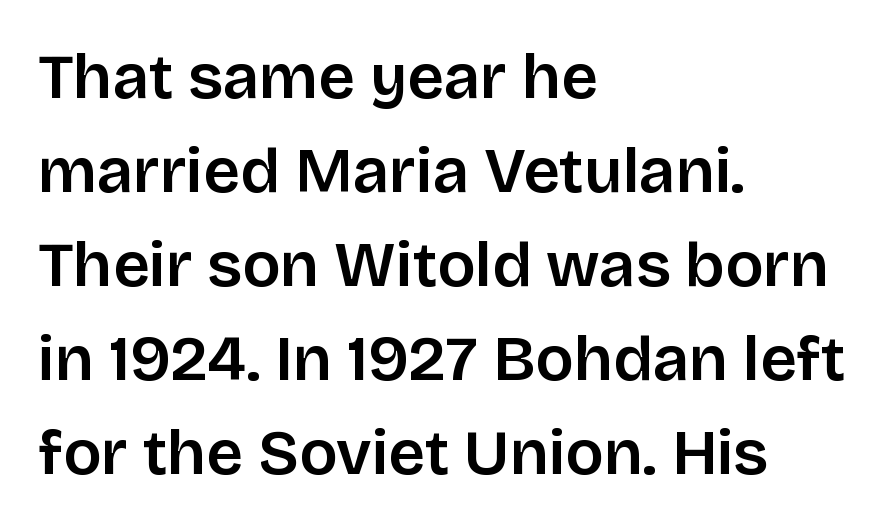
Q: Is the text italic (slanted)? A: No, it is upright.
Q: Is the typeface a serif or a sans-serif typeface? A: Sans-serif.
Q: Is the text underlined? A: No.
Q: How is the paragraph aligned? A: Left-aligned.
Q: Is the spacing between letters normal or unusually wide? A: Normal.
Q: Is the spacing between lines tight, normal or loose? A: Normal.
Q: Width (condensed, normal, or wide)? A: Normal.
Q: Stroke contrast? A: Low.
Q: x-height? A: Large.
Q: Monospaced? A: No.
